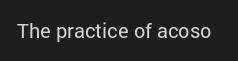
Q: Is the text bold? A: No.
Q: Is the text italic (slanted)? A: No, it is upright.
Q: Is the text underlined? A: No.
Q: Is the spacing between letters normal or unusually wide? A: Normal.
